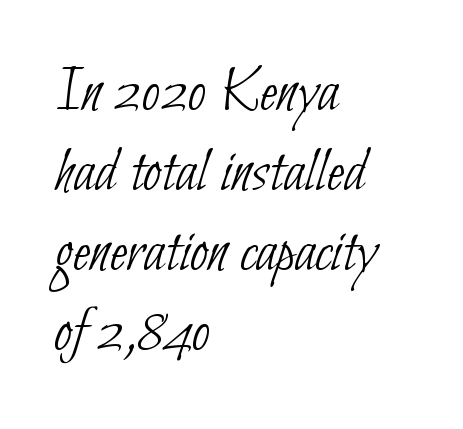
Q: Is the text bold? A: No.
Q: Is the typeface a serif or a sans-serif typeface? A: Sans-serif.
Q: Is the text underlined? A: No.
Q: How is the paragraph aligned? A: Left-aligned.
Q: Is the spacing between letters normal or unusually wide? A: Normal.
Q: Is the spacing between lines tight, normal or loose? A: Normal.
Q: Width (condensed, normal, or wide)? A: Condensed.
Q: Stroke contrast? A: Low.
Q: x-height? A: Small.
Q: Monospaced? A: No.
